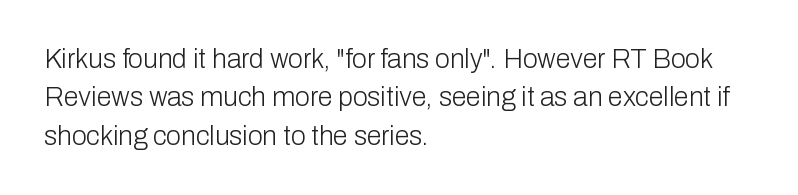
Q: Is the text bold? A: No.
Q: Is the text italic (slanted)? A: No, it is upright.
Q: Is the text underlined? A: No.
Q: How is the paragraph aligned? A: Left-aligned.
Q: Is the spacing between letters normal or unusually wide? A: Normal.
Q: Is the spacing between lines tight, normal or loose? A: Normal.
